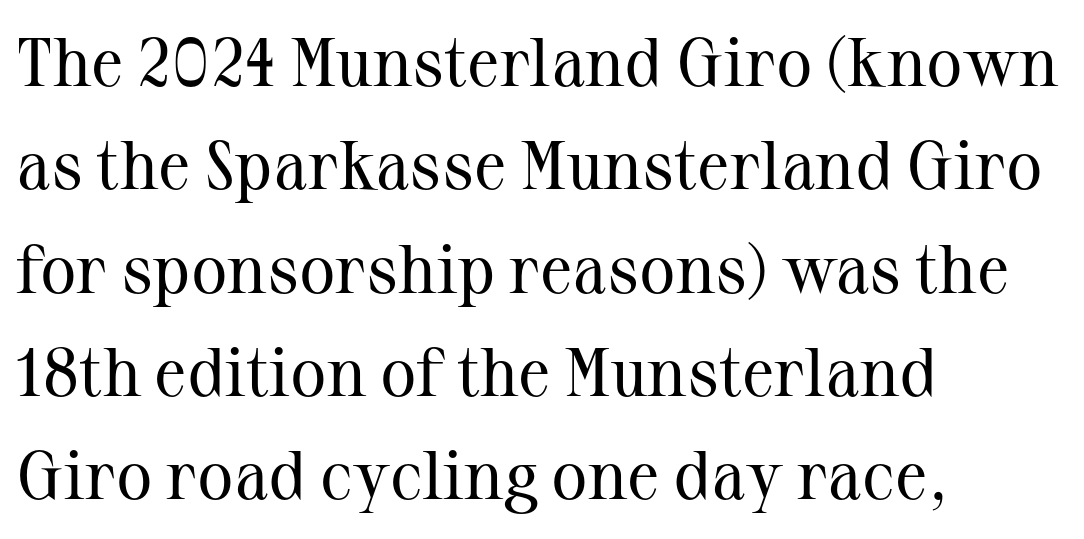
The image shows 68 px regular-weight serif type, upright; set left-aligned, normal line spacing (1.52x), normal letter spacing, not underlined; medium stroke contrast and a medium x-height.
